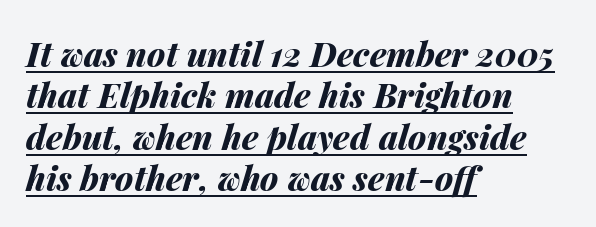
Q: Is the text bold? A: Yes.
Q: Is the text italic (slanted)? A: Yes, it leans right by about 14 degrees.
Q: Is the text underlined? A: Yes.
Q: How is the paragraph aligned? A: Left-aligned.
Q: Is the spacing between letters normal or unusually wide? A: Normal.
Q: Width (condensed, normal, or wide)? A: Normal.
Q: Stroke contrast? A: Medium.
Q: x-height? A: Medium.
Q: Monospaced? A: No.
